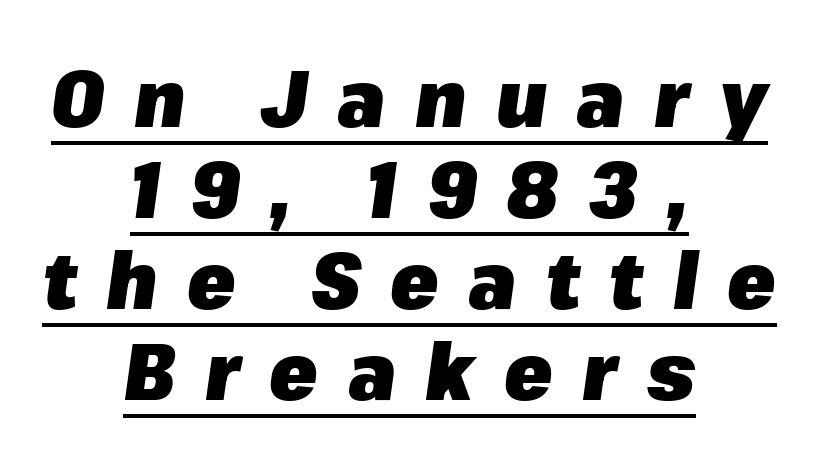
Has an underline been added? It has. You could only call the tracking loose — the letters float apart. As a designer I'd log this as weight 700, bold. The text carries the slant typical of an italic or oblique font. Every row of glyphs is offset so its center matches the block's center.
